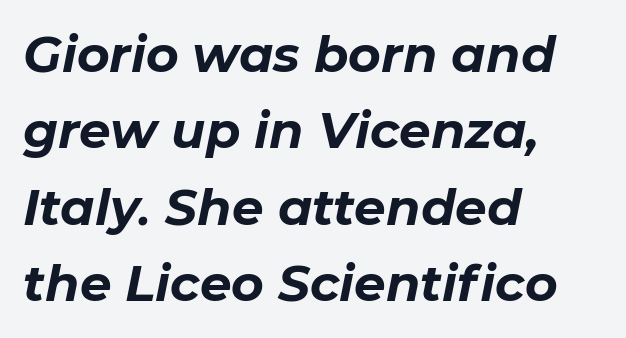
{"italic": "yes", "lean": "right", "slant_degrees": 11, "bold": "yes", "weight": "bold", "width": "normal", "stroke_contrast": "low", "x_height": "medium", "monospaced": "no", "underline": "no", "align": "left", "line_spacing": "normal", "line_spacing_ratio": 1.53, "letter_spacing": "normal", "letter_spacing_em": 0.0, "glyph_px": 50}
